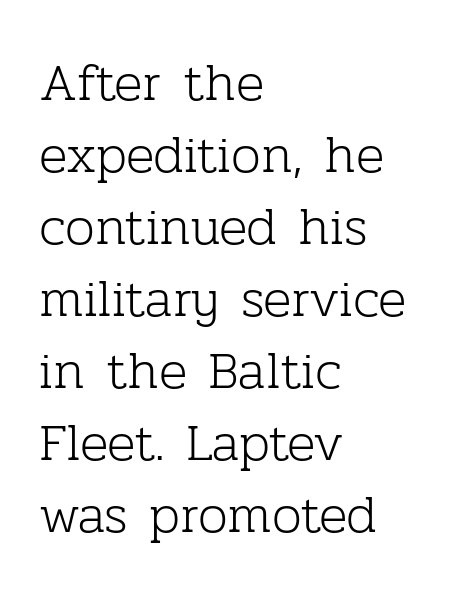
{"serif": "yes", "italic": "no", "bold": "no", "weight": "light", "width": "normal", "stroke_contrast": "low", "x_height": "medium", "monospaced": "no", "underline": "no", "align": "left", "line_spacing": "normal", "line_spacing_ratio": 1.36, "letter_spacing": "normal", "letter_spacing_em": 0.0, "glyph_px": 53}
